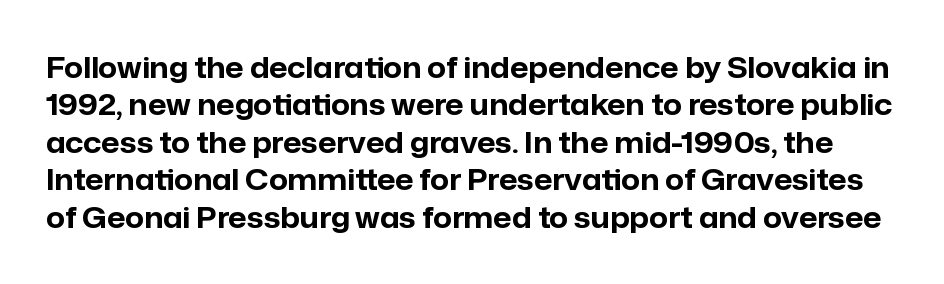
Q: Is the text bold? A: Yes.
Q: Is the text italic (slanted)? A: No, it is upright.
Q: Is the typeface a serif or a sans-serif typeface? A: Sans-serif.
Q: Is the text underlined? A: No.
Q: Is the spacing between letters normal or unusually wide? A: Normal.
Q: Is the spacing between lines tight, normal or loose? A: Normal.
Q: Width (condensed, normal, or wide)? A: Normal.
Q: Stroke contrast? A: Low.
Q: x-height? A: Medium.
Q: Monospaced? A: No.
